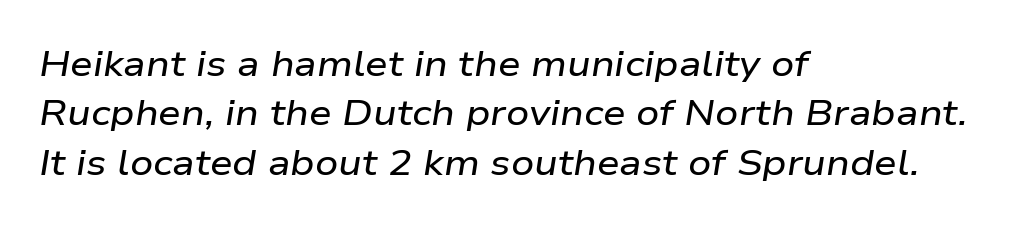
Q: Is the text italic (slanted)? A: Yes, it leans right by about 9 degrees.
Q: Is the text underlined? A: No.
Q: How is the paragraph aligned? A: Left-aligned.
Q: Is the spacing between letters normal or unusually wide? A: Normal.
Q: Is the spacing between lines tight, normal or loose? A: Normal.
Q: Width (condensed, normal, or wide)? A: Wide.
Q: Stroke contrast? A: Low.
Q: x-height? A: Medium.
Q: Monospaced? A: No.
